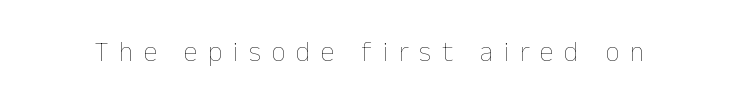
Q: Is the text bold? A: No.
Q: Is the text italic (slanted)? A: No, it is upright.
Q: Is the text underlined? A: No.
Q: Is the spacing between letters normal or unusually wide? A: Unusually wide.
Q: Width (condensed, normal, or wide)? A: Normal.
Q: Stroke contrast? A: Low.
Q: x-height? A: Medium.
Q: Monospaced? A: No.
